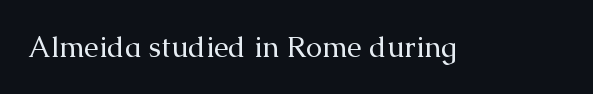
The image shows 29 px regular-weight serif type, upright; set normal letter spacing, not underlined; medium stroke contrast and a medium x-height.
